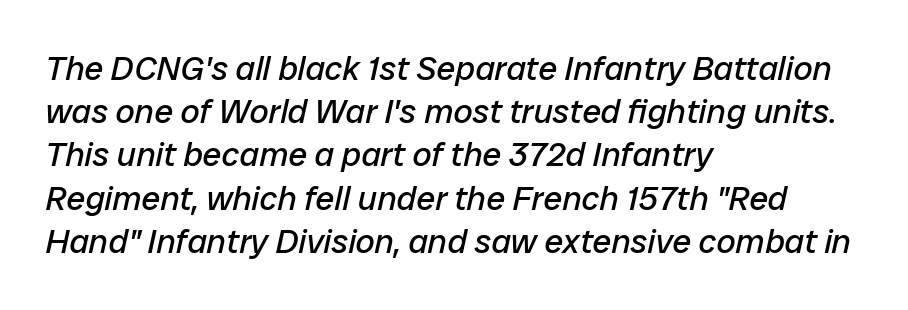
Q: Is the text bold? A: No.
Q: Is the text italic (slanted)? A: Yes, it leans right by about 12 degrees.
Q: Is the text underlined? A: No.
Q: How is the paragraph aligned? A: Left-aligned.
Q: Is the spacing between letters normal or unusually wide? A: Normal.
Q: Is the spacing between lines tight, normal or loose? A: Normal.
Q: Width (condensed, normal, or wide)? A: Normal.
Q: Stroke contrast? A: Low.
Q: x-height? A: Medium.
Q: Monospaced? A: No.
